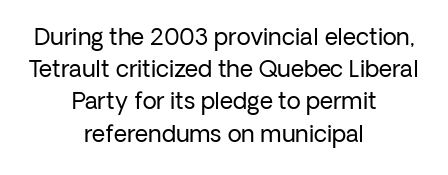
Q: Is the text bold? A: No.
Q: Is the text italic (slanted)? A: No, it is upright.
Q: Is the text underlined? A: No.
Q: How is the paragraph aligned? A: Centered.
Q: Is the spacing between letters normal or unusually wide? A: Normal.
Q: Is the spacing between lines tight, normal or loose? A: Normal.
